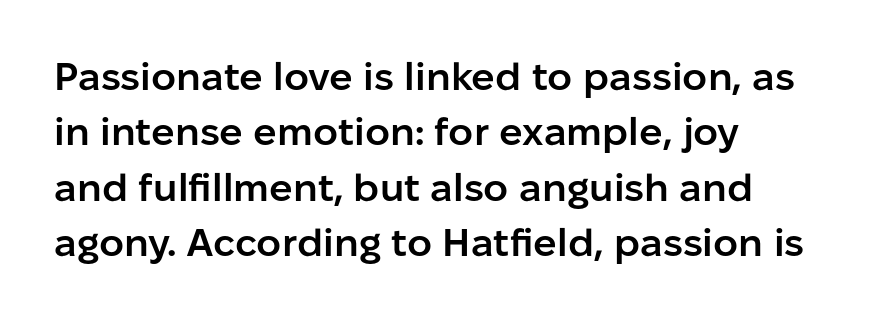
Tracking here is standard; glyphs follow each other at the usual distance. In terms of posture, this sample is upright. One glance says typical: line gaps are just what's usual. Moderately thickened strokes mark this as semibold type. Think of a printed novel: that variable character pitch is what you see here.
